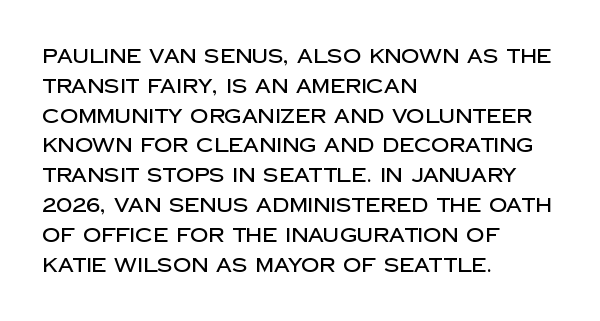
The image shows 20 px text type, upright; set left-aligned, normal line spacing (1.49x), normal letter spacing, not underlined.
